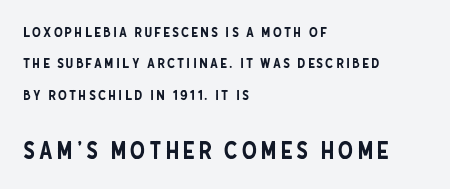
{"italic": "no", "underline": "no", "align": "left", "line_spacing": "loose", "line_spacing_ratio": 2.24, "larger_block": "second", "size_ratio": 1.71, "glyph_px": 24}
